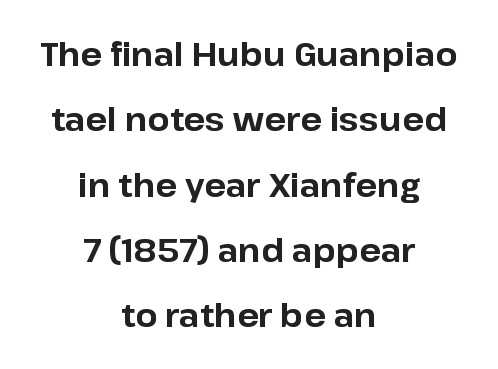
{"serif": "no", "italic": "no", "bold": "yes", "weight": "bold", "width": "normal", "stroke_contrast": "low", "x_height": "medium", "monospaced": "no", "underline": "no", "align": "center", "line_spacing": "loose", "line_spacing_ratio": 2.04, "letter_spacing": "normal", "letter_spacing_em": 0.0, "glyph_px": 32}
